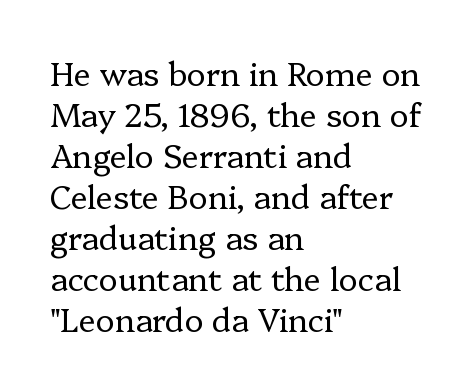
The typeface chosen for these lines features serifs. Ascenders rise straight up at ninety degrees. The tracking reads as untouched default to a designer's eye. Heaviness? Minimal to ordinary, like unemphasized prose. The strip under each line holds only bare page.
